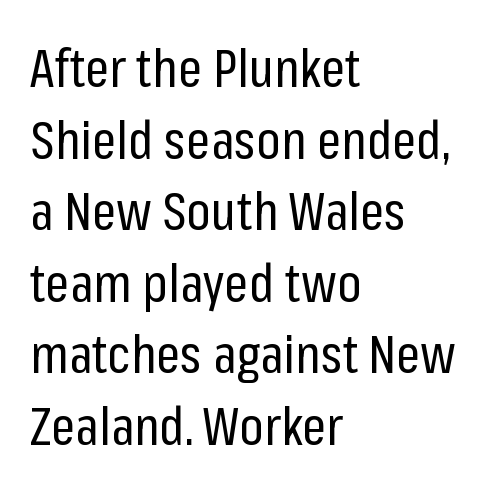
The image shows 53 px regular-weight, condensed sans-serif type, upright; set left-aligned, normal line spacing (1.35x), normal letter spacing, not underlined; low stroke contrast and a medium x-height.
